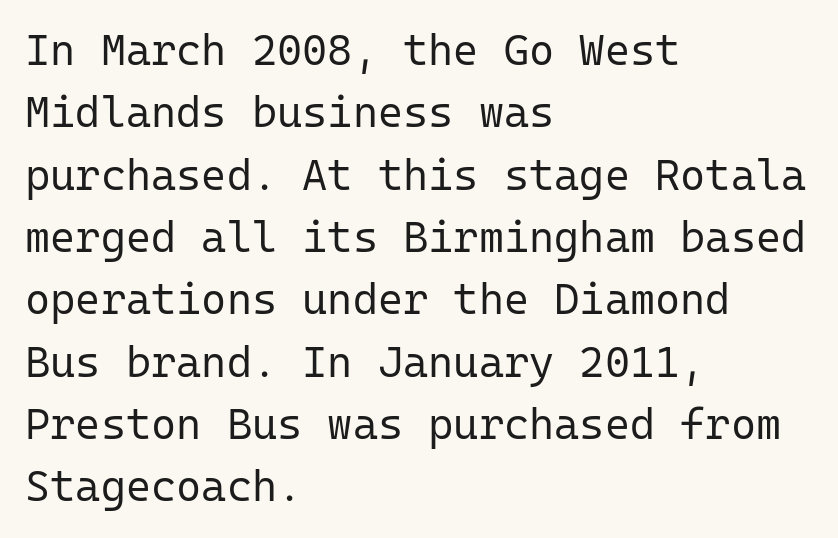
{"serif": "no", "italic": "no", "bold": "no", "weight": "regular", "width": "normal", "stroke_contrast": "low", "x_height": "medium", "monospaced": "yes", "underline": "no", "align": "left", "line_spacing": "normal", "line_spacing_ratio": 1.45, "letter_spacing": "normal", "letter_spacing_em": 0.0, "glyph_px": 43}
